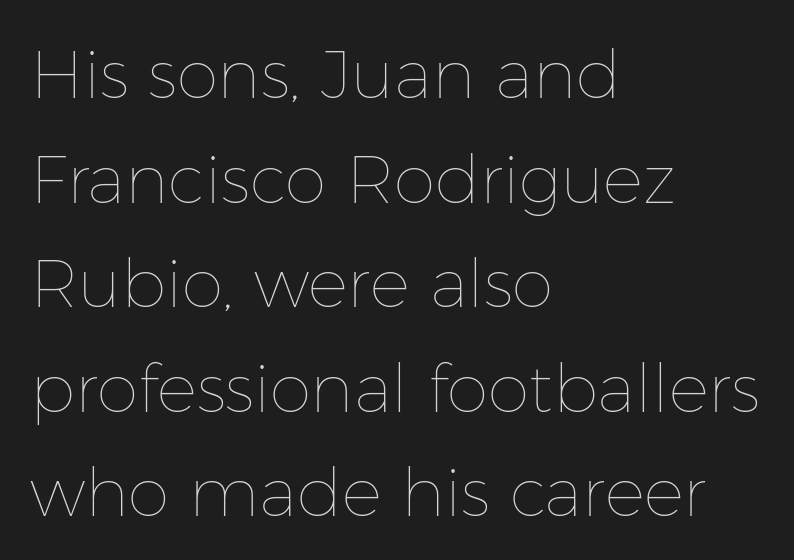
Q: Is the text bold? A: No.
Q: Is the text italic (slanted)? A: No, it is upright.
Q: Is the text underlined? A: No.
Q: How is the paragraph aligned? A: Left-aligned.
Q: Is the spacing between letters normal or unusually wide? A: Normal.
Q: Is the spacing between lines tight, normal or loose? A: Normal.
Q: Width (condensed, normal, or wide)? A: Normal.
Q: Stroke contrast? A: Low.
Q: x-height? A: Medium.
Q: Monospaced? A: No.
